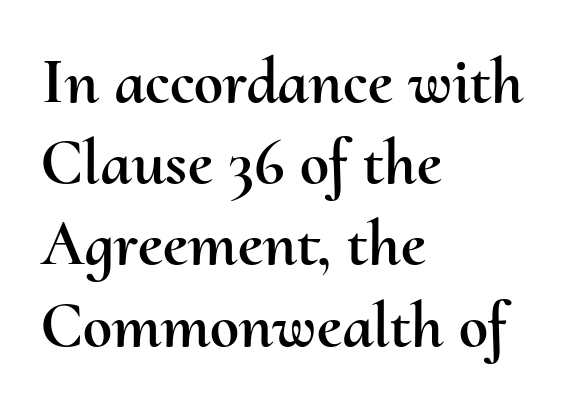
The image shows 66 px text type, upright; set left-aligned, line spacing 1.23x, normal letter spacing, not underlined; medium stroke contrast and a small x-height.
